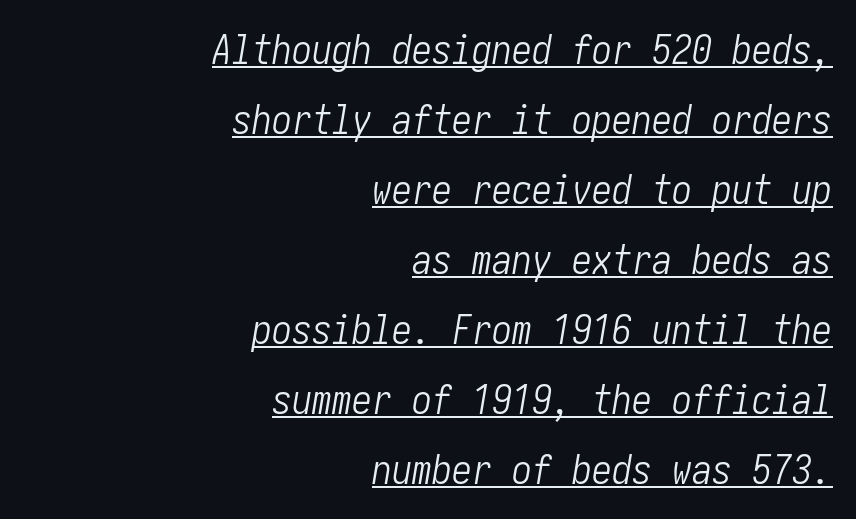
{"italic": "yes", "lean": "right", "slant_degrees": 10, "bold": "no", "weight": "light", "width": "condensed", "stroke_contrast": "low", "x_height": "medium", "underline": "yes", "align": "right", "line_spacing_ratio": 1.75, "letter_spacing": "normal", "letter_spacing_em": 0.0, "glyph_px": 40}
